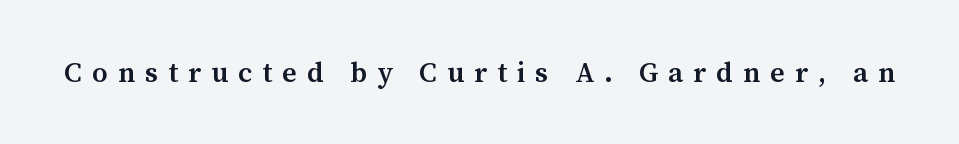
These lines are rendered in a variable-pitch font. Classification — serif. The sample has been set in demibold, a notch under bold. Unlike italic type, these characters show no tilt at all.
